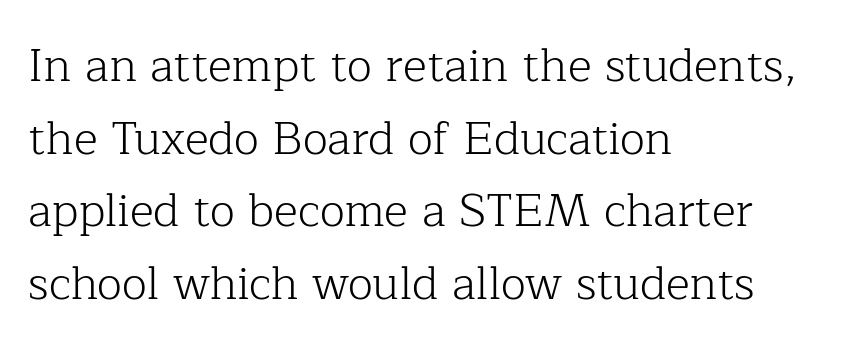
The image shows 46 px light serif type, upright; set left-aligned, normal line spacing (1.58x), normal letter spacing, not underlined; low stroke contrast and a medium x-height.
